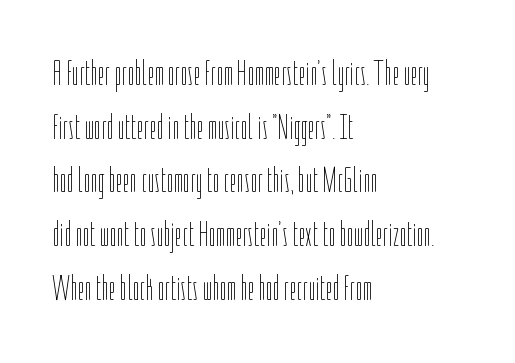
{"italic": "no", "bold": "no", "weight": "thin", "width": "condensed", "stroke_contrast": "low", "x_height": "medium", "monospaced": "no", "underline": "no", "align": "left", "line_spacing": "normal", "line_spacing_ratio": 1.49, "letter_spacing": "normal", "letter_spacing_em": 0.0, "glyph_px": 36}
